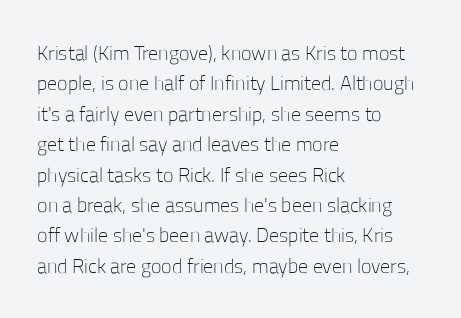
The typesetting does not lean heavy: it is not bold. Words appear dense and cohesive because spacing is normal. Every character sits straight up, as roman type does. What's the leading like? Ordinary, nothing unusual. Glance below the letters and you will spot only blank space.
